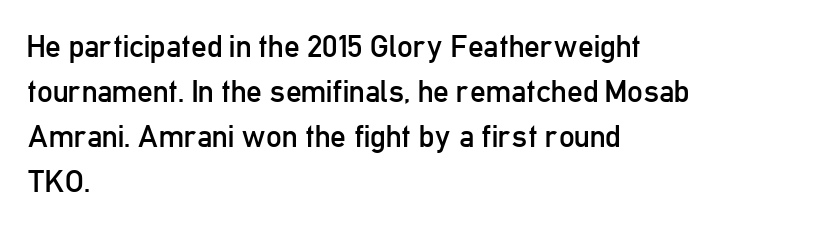
{"serif": "no", "italic": "no", "bold": "no", "weight": "regular", "width": "condensed", "stroke_contrast": "low", "x_height": "medium", "monospaced": "no", "underline": "no", "align": "left", "line_spacing": "normal", "line_spacing_ratio": 1.45, "letter_spacing": "normal", "letter_spacing_em": 0.0, "glyph_px": 31}
